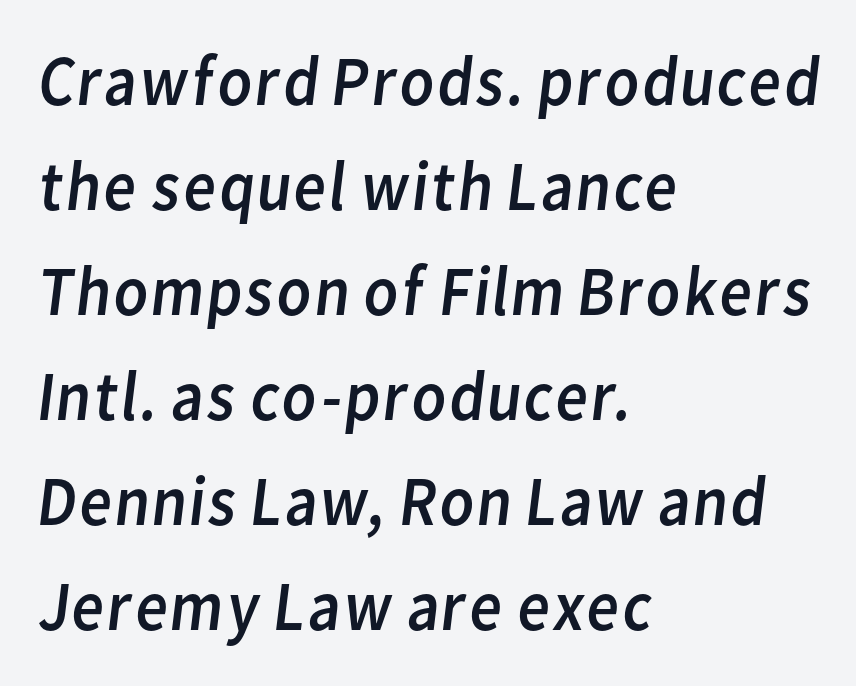
{"serif": "no", "bold": "no", "weight": "regular", "width": "normal", "stroke_contrast": "low", "x_height": "medium", "monospaced": "no", "underline": "no", "align": "left", "line_spacing": "normal", "line_spacing_ratio": 1.48, "letter_spacing": "normal", "letter_spacing_em": 0.0, "glyph_px": 71}
